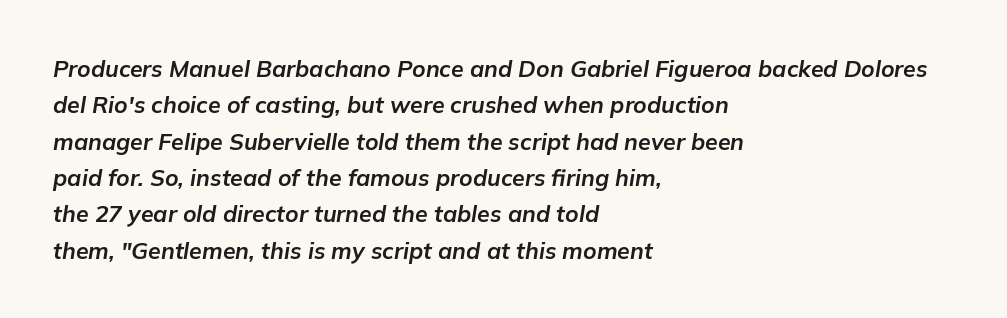
Descenders hang freely into open space. Compared with a centered layout, this one pins lines to the left instead. What stands out about the letter spacing? Nothing — it is the standard amount. Yep, that's italic — everything's leaning.
